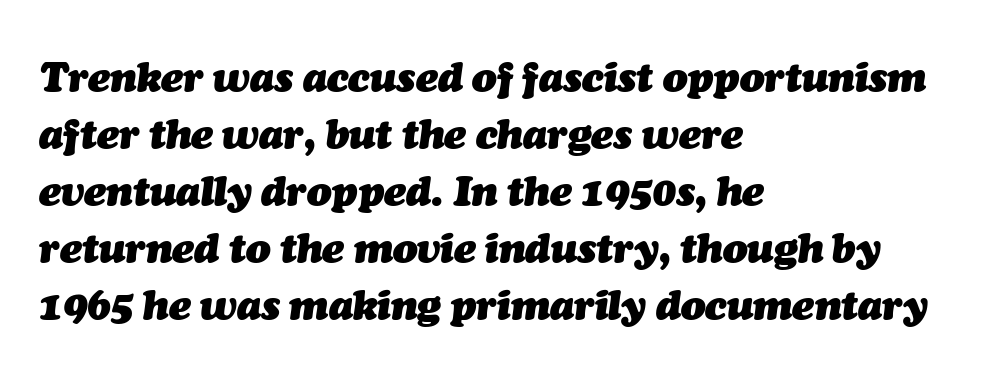
{"italic": "yes", "lean": "right", "slant_degrees": 7, "bold": "yes", "weight": "heavy", "width": "normal", "stroke_contrast": "medium", "x_height": "medium", "monospaced": "no", "underline": "no", "align": "left", "line_spacing": "normal", "line_spacing_ratio": 1.39, "letter_spacing": "normal", "letter_spacing_em": 0.0, "glyph_px": 41}
